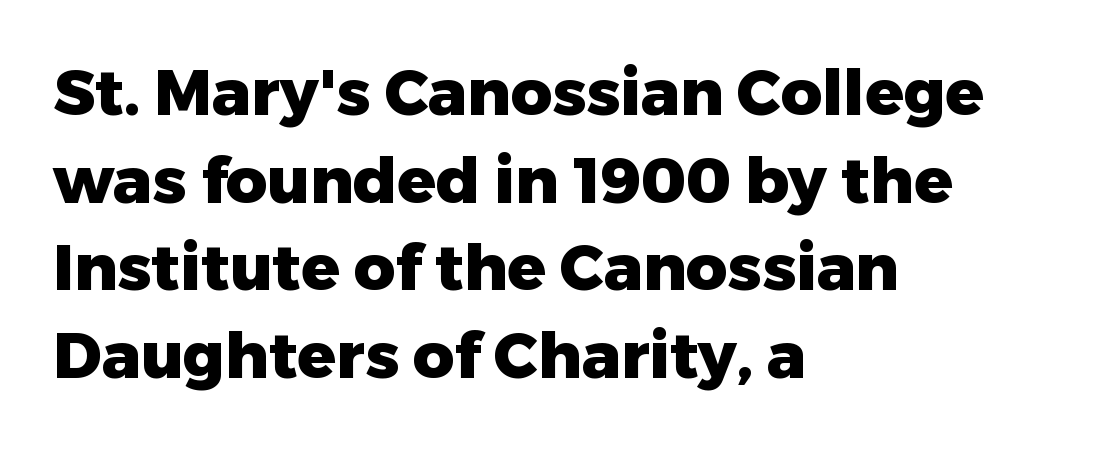
The image shows 64 px heavy sans-serif type, upright; set left-aligned, normal line spacing (1.37x), normal letter spacing, not underlined; low stroke contrast and a medium x-height.
